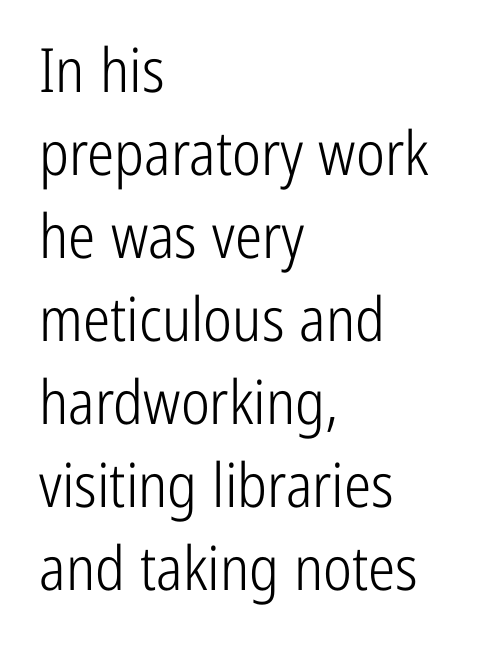
Q: Is the text bold? A: No.
Q: Is the text italic (slanted)? A: No, it is upright.
Q: Is the typeface a serif or a sans-serif typeface? A: Sans-serif.
Q: Is the text underlined? A: No.
Q: How is the paragraph aligned? A: Left-aligned.
Q: Is the spacing between letters normal or unusually wide? A: Normal.
Q: Is the spacing between lines tight, normal or loose? A: Normal.
Q: Width (condensed, normal, or wide)? A: Condensed.
Q: Stroke contrast? A: Low.
Q: x-height? A: Medium.
Q: Monospaced? A: No.
